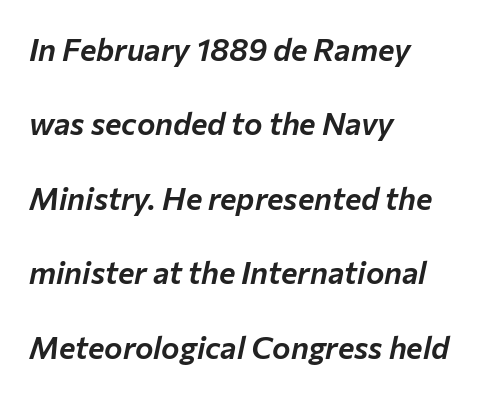
The block of text is sparse from top to bottom, with ample space between rows. Spacing verdict: proportional, widths tailored to each character. The passage shown leans; its letterforms are oblique. The letterforms sit shoulder to shoulder at normal distance.
